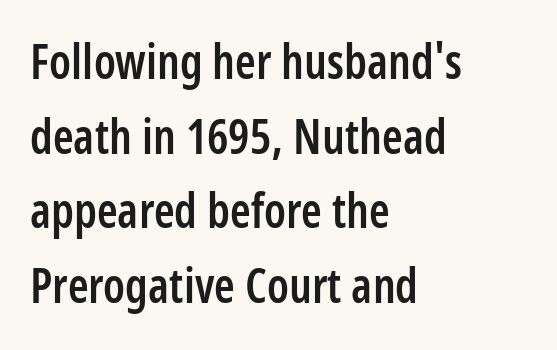
The image shows 47 px semibold, condensed sans-serif type, upright; set left-aligned, normal line spacing (1.59x), normal letter spacing, not underlined; low stroke contrast and a medium x-height.
